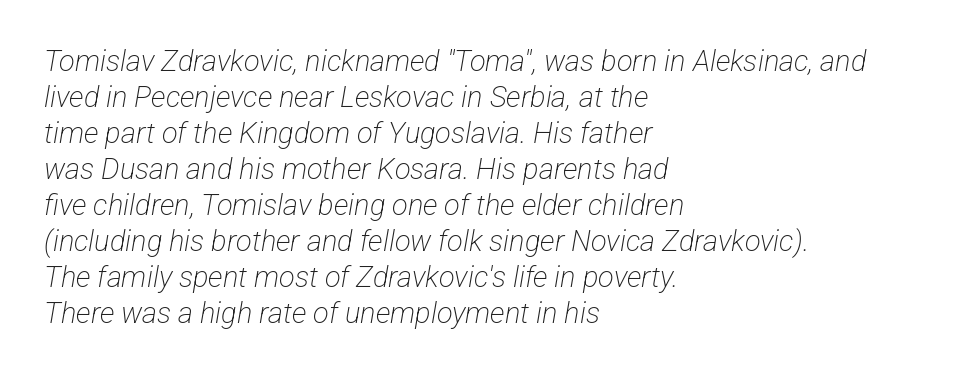
{"serif": "no", "bold": "no", "weight": "light", "width": "condensed", "stroke_contrast": "low", "x_height": "medium", "monospaced": "no", "underline": "no", "align": "left", "line_spacing_ratio": 1.24, "letter_spacing": "normal", "letter_spacing_em": 0.0, "glyph_px": 29}
